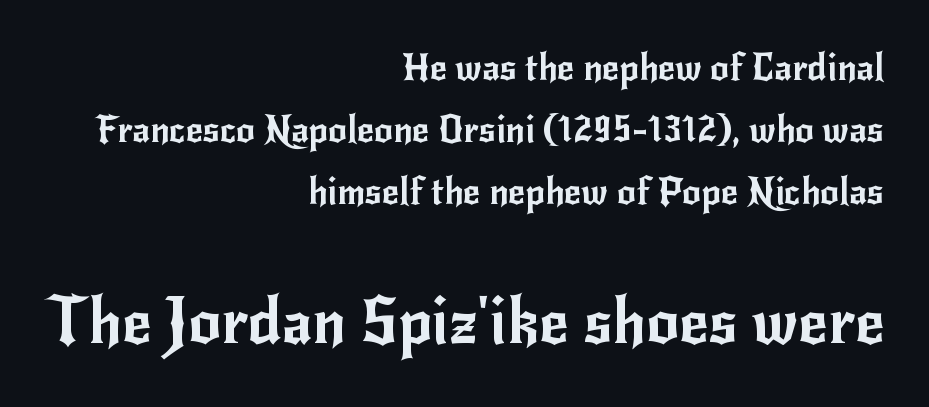
{"serif": "no", "italic": "no", "width": "normal", "stroke_contrast": "low", "x_height": "small", "monospaced": "no", "underline": "no", "align": "right", "line_spacing": "normal", "line_spacing_ratio": 1.67, "letter_spacing": "normal", "letter_spacing_em": 0.0, "larger_block": "second", "size_ratio": 1.73, "glyph_px": 64}
